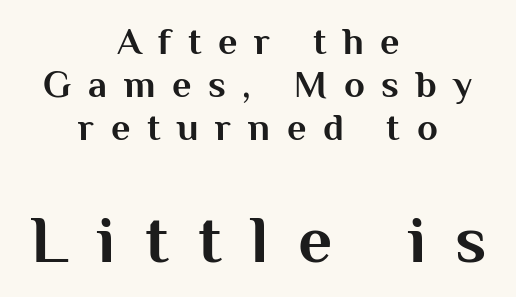
Q: Is the text bold? A: Yes.
Q: Is the text italic (slanted)? A: No, it is upright.
Q: Is the typeface a serif or a sans-serif typeface? A: Sans-serif.
Q: Is the text underlined? A: No.
Q: How is the paragraph aligned? A: Centered.
Q: Is the spacing between letters normal or unusually wide? A: Unusually wide.
Q: Is the spacing between lines tight, normal or loose? A: Tight.
Q: Which block of text is set in a larger size, the first (top) or the second (bottom)? A: The second (bottom) one.
Q: Width (condensed, normal, or wide)? A: Normal.
Q: Stroke contrast? A: Medium.
Q: x-height? A: Medium.
Q: Monospaced? A: No.
